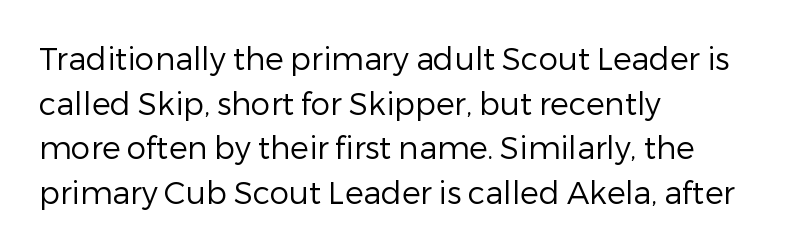
Q: Is the text bold? A: No.
Q: Is the text italic (slanted)? A: No, it is upright.
Q: Is the typeface a serif or a sans-serif typeface? A: Sans-serif.
Q: Is the text underlined? A: No.
Q: How is the paragraph aligned? A: Left-aligned.
Q: Is the spacing between letters normal or unusually wide? A: Normal.
Q: Is the spacing between lines tight, normal or loose? A: Normal.
Q: Width (condensed, normal, or wide)? A: Normal.
Q: Stroke contrast? A: Low.
Q: x-height? A: Medium.
Q: Monospaced? A: No.
